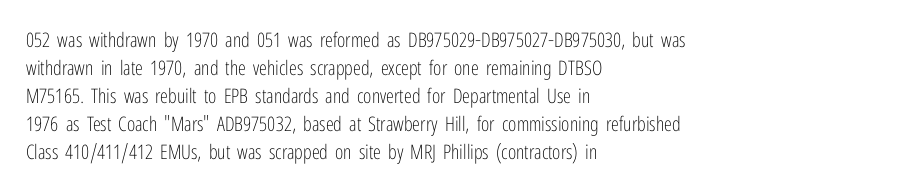
Q: Is the text bold? A: No.
Q: Is the text italic (slanted)? A: No, it is upright.
Q: Is the text underlined? A: No.
Q: How is the paragraph aligned? A: Left-aligned.
Q: Is the spacing between letters normal or unusually wide? A: Normal.
Q: Is the spacing between lines tight, normal or loose? A: Normal.
